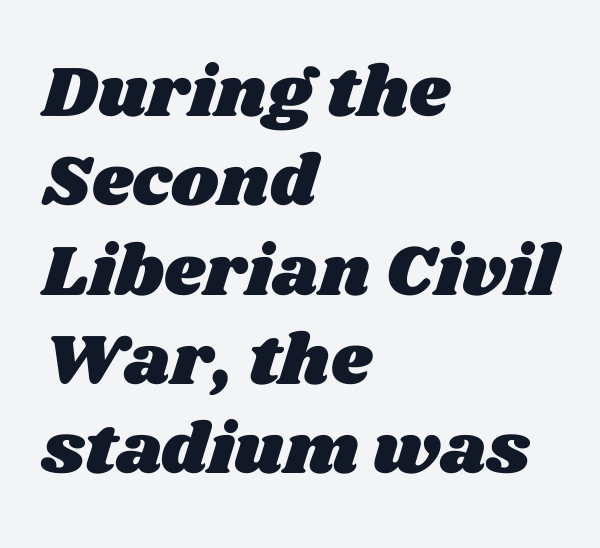
Note the varied advance widths — an 'i' is clearly narrower than an 'm'. The paragraph shown leans on its left margin. Tracking here is standard; glyphs follow each other at the usual distance. Honestly, there is no underline to notice here at all.
